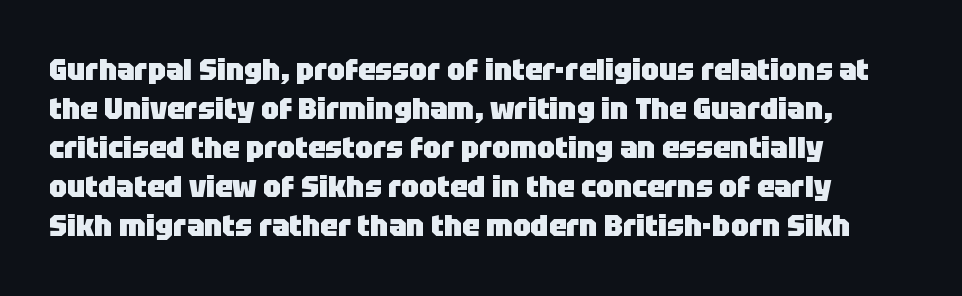
{"serif": "no", "italic": "no", "bold": "yes", "weight": "heavy", "width": "normal", "stroke_contrast": "low", "x_height": "large", "monospaced": "no", "underline": "no", "align": "left", "line_spacing": "normal", "line_spacing_ratio": 1.26, "letter_spacing": "normal", "letter_spacing_em": 0.0, "glyph_px": 31}
